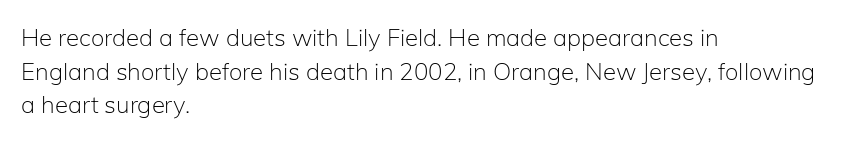
Q: Is the text bold? A: No.
Q: Is the text italic (slanted)? A: No, it is upright.
Q: Is the text underlined? A: No.
Q: How is the paragraph aligned? A: Left-aligned.
Q: Is the spacing between letters normal or unusually wide? A: Normal.
Q: Is the spacing between lines tight, normal or loose? A: Normal.
